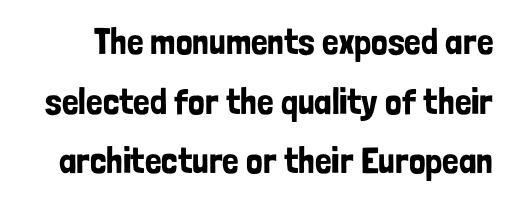
{"serif": "no", "italic": "no", "width": "condensed", "stroke_contrast": "low", "x_height": "medium", "monospaced": "no", "underline": "no", "line_spacing": "normal", "line_spacing_ratio": 1.61, "letter_spacing": "normal", "letter_spacing_em": 0.0, "glyph_px": 37}
